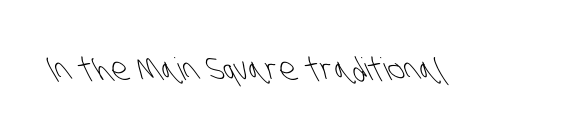
{"serif": "no", "bold": "no", "weight": "light", "width": "condensed", "stroke_contrast": "low", "x_height": "large", "monospaced": "no", "underline": "no", "letter_spacing": "normal", "letter_spacing_em": 0.0, "glyph_px": 31}
